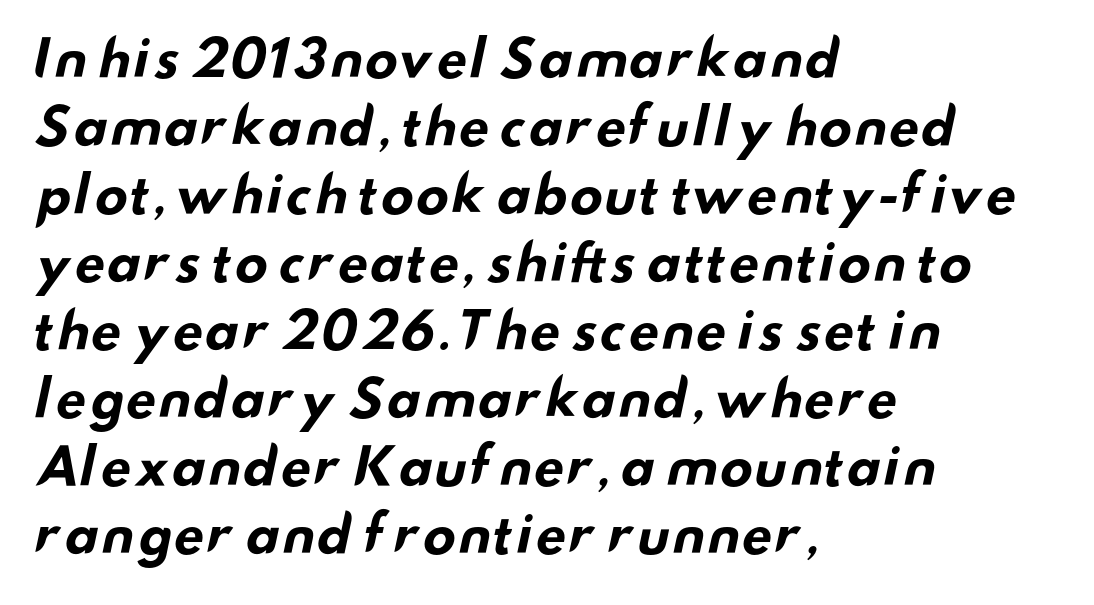
Q: Is the text bold? A: Yes.
Q: Is the typeface a serif or a sans-serif typeface? A: Sans-serif.
Q: Is the text underlined? A: No.
Q: How is the paragraph aligned? A: Left-aligned.
Q: Is the spacing between letters normal or unusually wide? A: Normal.
Q: Is the spacing between lines tight, normal or loose? A: Normal.
Q: Width (condensed, normal, or wide)? A: Wide.
Q: Stroke contrast? A: Low.
Q: x-height? A: Small.
Q: Monospaced? A: No.
